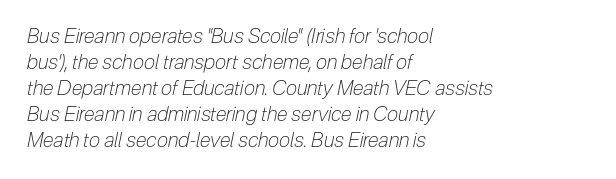
No letter is thick-stroked: the sample isn't bold. Just letters on the line, the space beneath them empty. You could call the tracking neutral — neither tight nor loose. A typesetter would call this leading conventional body-copy spacing.
